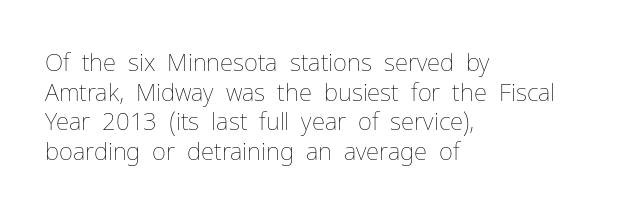
The image shows 24 px text type, upright; set left-aligned, line spacing 1.23x, normal letter spacing, not underlined.
